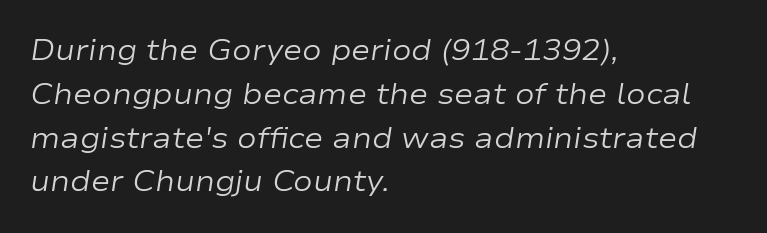
The image shows 29 px regular-weight, wide type, italic (leaning right); set left-aligned, normal line spacing (1.51x), normal letter spacing, not underlined; low stroke contrast and a medium x-height.
